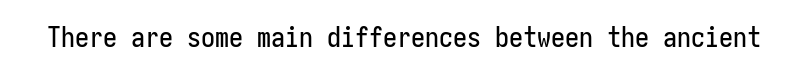
Q: Is the text italic (slanted)? A: No, it is upright.
Q: Is the typeface a serif or a sans-serif typeface? A: Sans-serif.
Q: Is the text underlined? A: No.
Q: Is the spacing between letters normal or unusually wide? A: Normal.
Q: Width (condensed, normal, or wide)? A: Condensed.
Q: Stroke contrast? A: Low.
Q: x-height? A: Medium.
